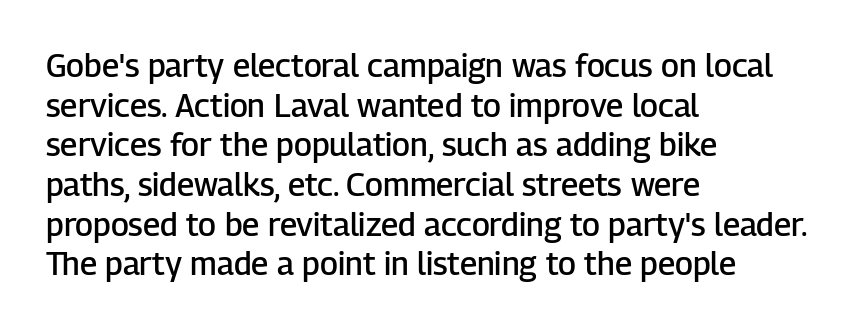
Q: Is the text bold? A: Semi-bold.
Q: Is the text italic (slanted)? A: No, it is upright.
Q: Is the typeface a serif or a sans-serif typeface? A: Sans-serif.
Q: Is the text underlined? A: No.
Q: How is the paragraph aligned? A: Left-aligned.
Q: Is the spacing between letters normal or unusually wide? A: Normal.
Q: Width (condensed, normal, or wide)? A: Normal.
Q: Stroke contrast? A: Low.
Q: x-height? A: Medium.
Q: Monospaced? A: No.
